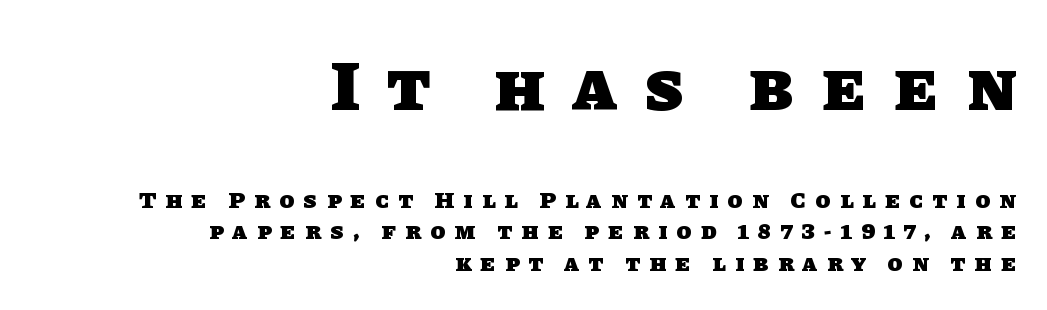
The image shows 71 px heavy sans-serif type; set right-aligned, normal line spacing (1.31x), unusually wide letter spacing (+0.4 em), not underlined; the first (top) block is 2.96x larger; low stroke contrast and a large x-height.
